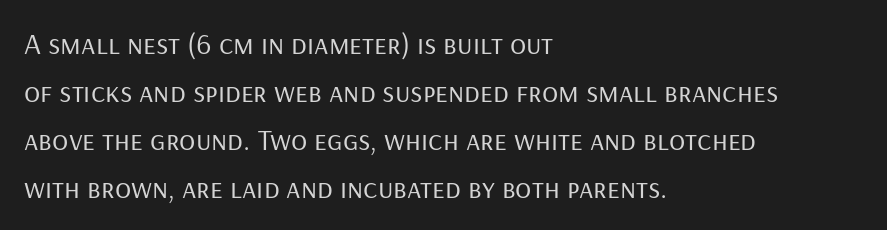
Where is the straight margin? On the left. The space between consecutive lines is moderate. There is no visible air inserted between adjacent glyphs. The font is comparable to plain body text, perhaps lighter. The baseline area is clear.
